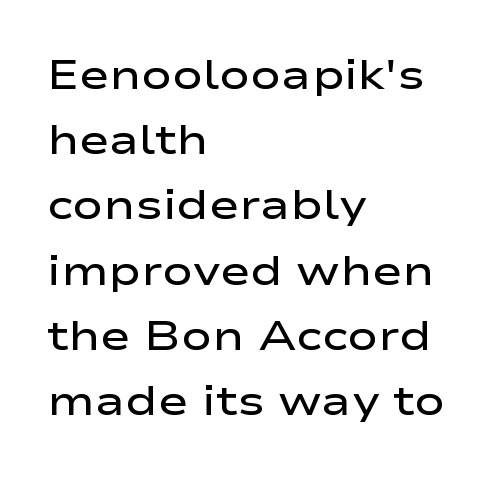
This is the in-between weight designers call semibold or demi. Each word holds together tightly as a unit, with standard inter-letter gaps. Each letter's strokes conclude bluntly, with no projecting serifs. Casual observation: everything's shoved over to the left.
